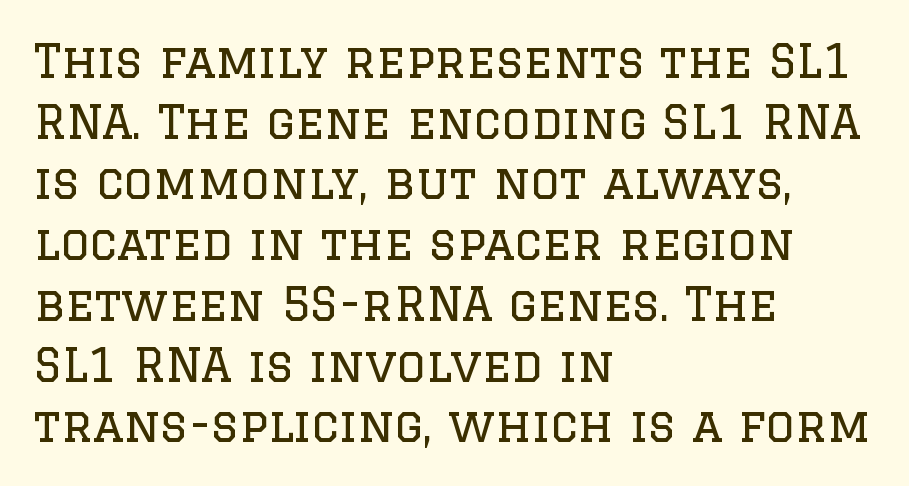
The image shows 46 px regular-weight serif type, upright; set left-aligned, normal line spacing (1.32x), normal letter spacing, not underlined; low stroke contrast and a large x-height.
